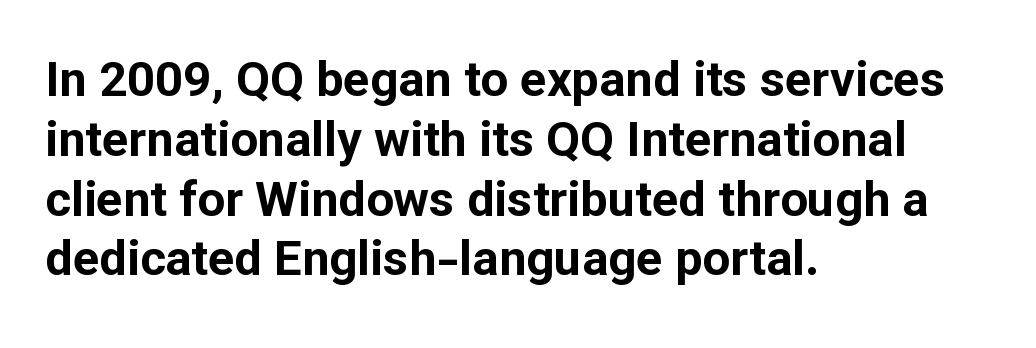
Serif or sans? Sans — the stroke terminals are bare. Honestly, there is no underline to notice here at all. Inter-character spacing is left at the font's built-in metrics. The passage is arranged the way most books set body copy — flush left. Vertical strokes here are truly vertical.
